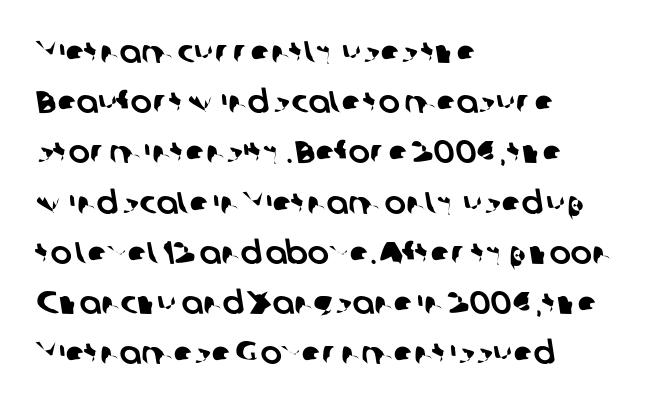
The image shows 32 px sans-serif type; set left-aligned, normal line spacing (1.57x), normal letter spacing, not underlined; low stroke contrast and a medium x-height.
